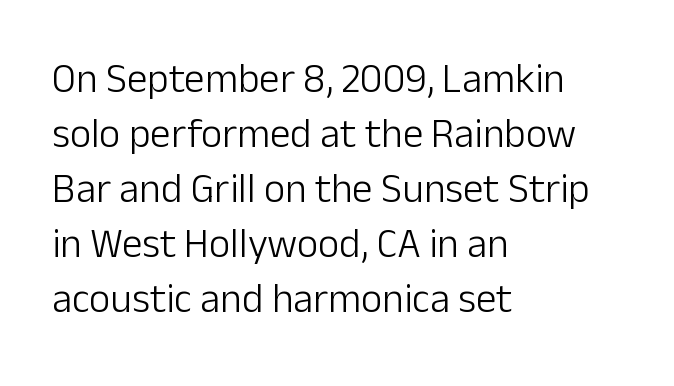
{"serif": "no", "italic": "no", "bold": "no", "weight": "light", "width": "normal", "stroke_contrast": "low", "x_height": "medium", "monospaced": "no", "underline": "no", "align": "left", "line_spacing": "normal", "line_spacing_ratio": 1.34, "letter_spacing": "normal", "letter_spacing_em": 0.0, "glyph_px": 41}
